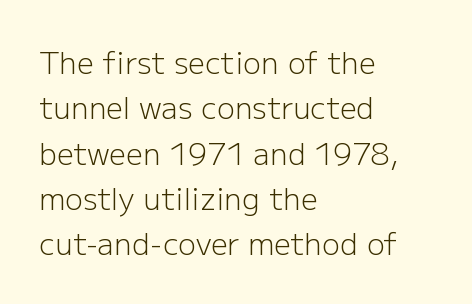
Q: Is the text bold? A: No.
Q: Is the text italic (slanted)? A: No, it is upright.
Q: Is the typeface a serif or a sans-serif typeface? A: Sans-serif.
Q: Is the text underlined? A: No.
Q: How is the paragraph aligned? A: Left-aligned.
Q: Is the spacing between letters normal or unusually wide? A: Normal.
Q: Is the spacing between lines tight, normal or loose? A: Normal.
Q: Width (condensed, normal, or wide)? A: Normal.
Q: Stroke contrast? A: Low.
Q: x-height? A: Medium.
Q: Monospaced? A: No.
